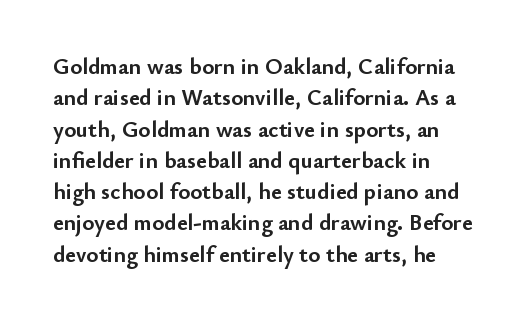
If you drew a line through each stem, it would be perfectly vertical. The face used here has the dense, thick strokes of a bold. All the whitespace from short lines collects on the right. Observe the ordinary spacing: letters are neighbours, not strangers. Rule under the text: the space is simply empty.
